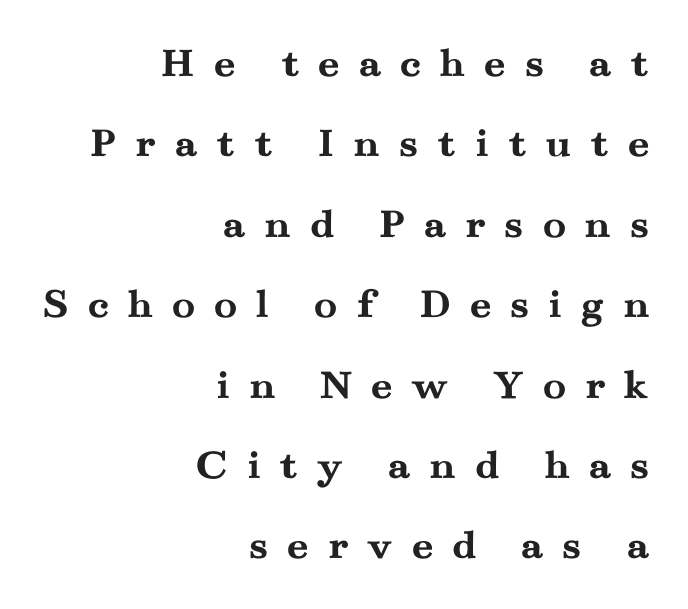
The zone under the glyphs is completely vacant. If you drew a ruler down the right edge, every line would touch it. Does the weight exceed regular? Yes, all the way to bold. Proportional: the letters do not fall into vertical columns. The passage shown is typeset with a serif family.
